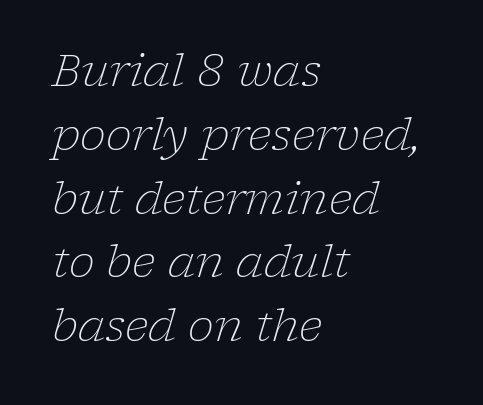
{"serif": "yes", "italic": "yes", "lean": "right", "slant_degrees": 17, "bold": "no", "weight": "light", "width": "normal", "stroke_contrast": "low", "x_height": "medium", "monospaced": "no", "underline": "no", "align": "left", "line_spacing": "normal", "line_spacing_ratio": 1.45, "letter_spacing": "normal", "letter_spacing_em": 0.0, "glyph_px": 44}
